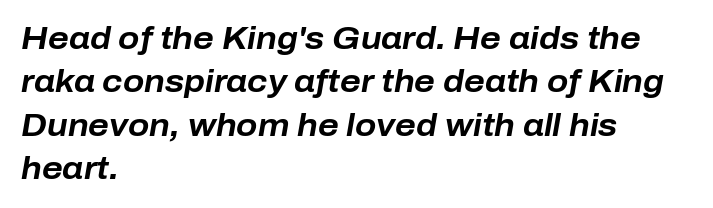
You'd pick this weight for a headline — it's a proper bold. Every character sits at an angle, as italics do. Quick note: underline off. Standard letterfit; no display-style spreading of the glyphs. The letters advance in unequal steps, a hallmark of proportional type. This block has exactly the height ordinary leading produces.
